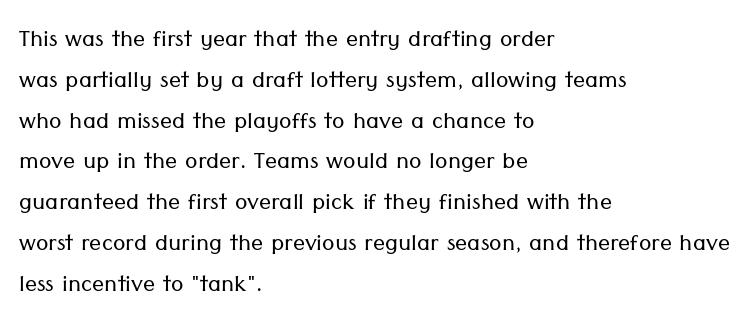
{"serif": "no", "italic": "no", "bold": "no", "weight": "light", "width": "normal", "stroke_contrast": "low", "x_height": "medium", "monospaced": "no", "underline": "no", "align": "left", "line_spacing": "normal", "line_spacing_ratio": 1.36, "letter_spacing": "normal", "letter_spacing_em": 0.0, "glyph_px": 30}
